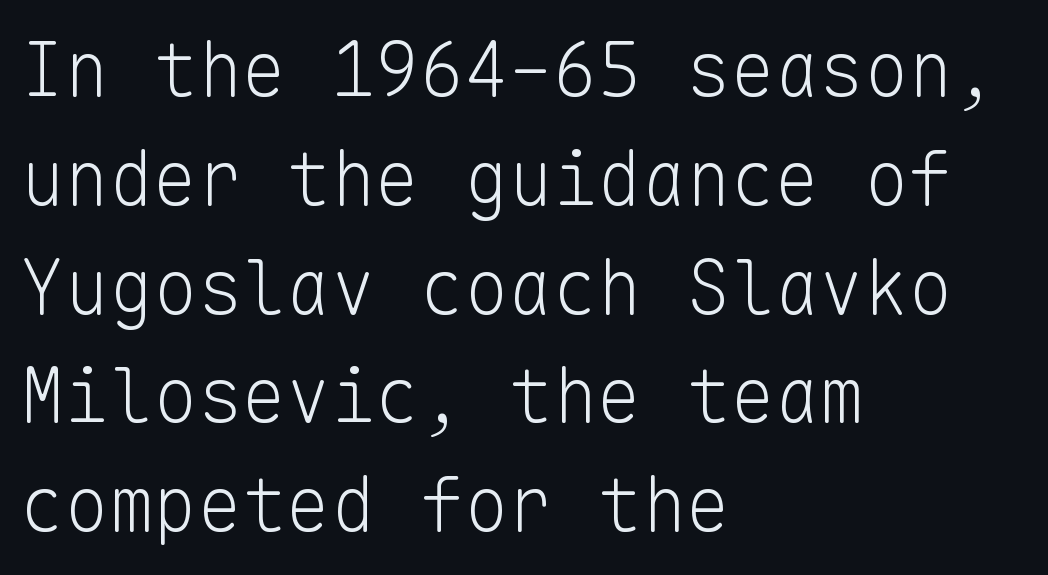
Q: Is the text bold? A: No.
Q: Is the text italic (slanted)? A: No, it is upright.
Q: Is the typeface a serif or a sans-serif typeface? A: Sans-serif.
Q: Is the text underlined? A: No.
Q: How is the paragraph aligned? A: Left-aligned.
Q: Is the spacing between letters normal or unusually wide? A: Normal.
Q: Is the spacing between lines tight, normal or loose? A: Normal.
Q: Width (condensed, normal, or wide)? A: Normal.
Q: Stroke contrast? A: Low.
Q: x-height? A: Medium.
Q: Monospaced? A: Yes.
